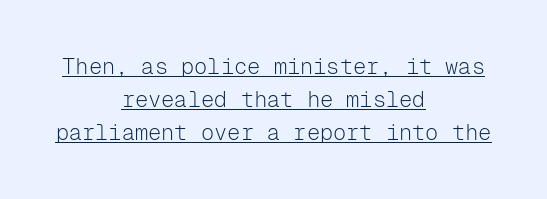
On a weight scale, this lands at 450 or below. There is no visible air inserted between adjacent glyphs. Posture: upright roman. Looks like someone drew a line under every word here. The rendering positions every line midway between the sides. The passage shown stacks its lines at a standard gap.
